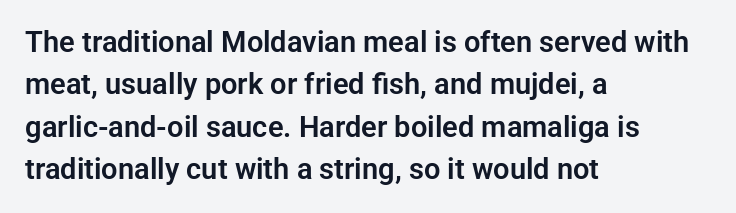
The foot of each line stays bare and open. Serif or sans? Sans — the stroke terminals are bare. This sample has the flowing, uneven cadence of proportional lettering. In CSS terms this would be text-align: left.
